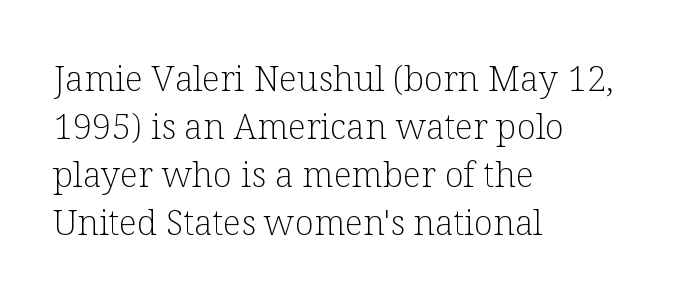
{"serif": "yes", "italic": "no", "bold": "no", "weight": "light", "width": "normal", "stroke_contrast": "low", "x_height": "medium", "monospaced": "no", "underline": "no", "align": "left", "line_spacing": "normal", "line_spacing_ratio": 1.37, "letter_spacing": "normal", "letter_spacing_em": 0.0, "glyph_px": 35}
